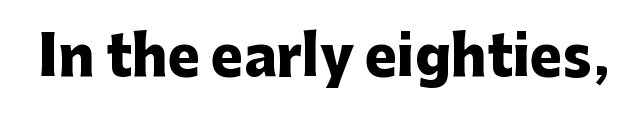
The image shows 54 px heavy sans-serif type, upright; set normal letter spacing, not underlined; low stroke contrast and a medium x-height.
